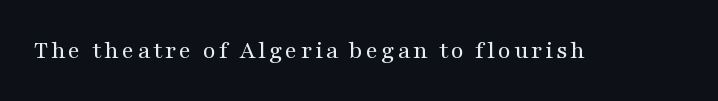
Q: Is the text bold? A: No.
Q: Is the text italic (slanted)? A: No, it is upright.
Q: Is the text underlined? A: No.
